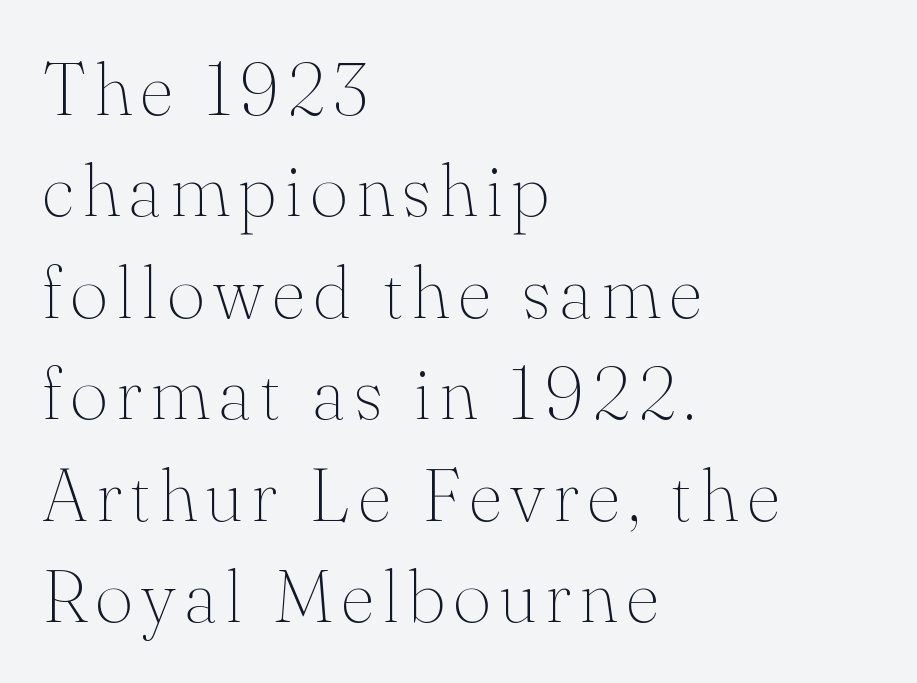
The image shows 74 px thin serif type, upright; set left-aligned, normal line spacing (1.37x), not underlined; medium stroke contrast and a small x-height.
